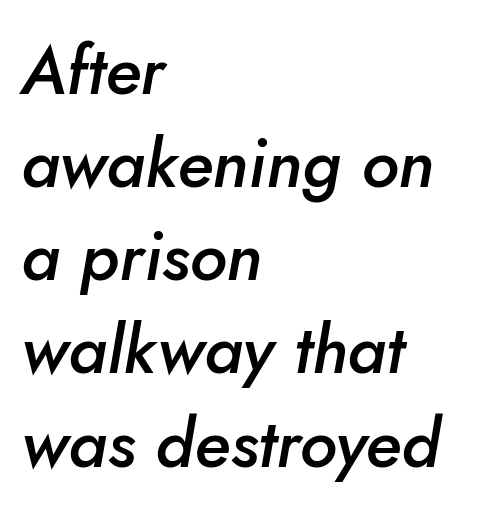
The image shows 68 px semibold type, italic (leaning right); set left-aligned, normal line spacing (1.37x), normal letter spacing, not underlined; low stroke contrast and a small x-height.
